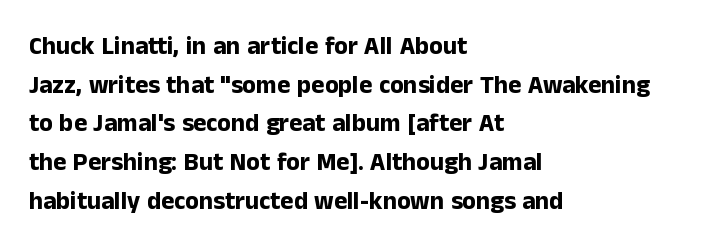
The image shows 25 px bold type, upright; set left-aligned, normal line spacing (1.55x), normal letter spacing, not underlined.
